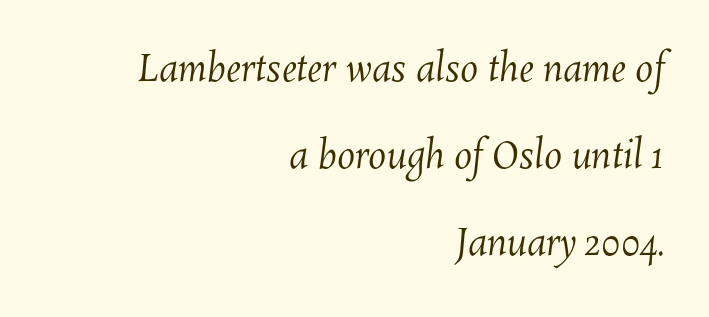
{"bold": "no", "weight": "regular", "width": "normal", "stroke_contrast": "medium", "x_height": "medium", "monospaced": "no", "underline": "no", "align": "right", "line_spacing": "loose", "line_spacing_ratio": 2.42, "letter_spacing": "normal", "letter_spacing_em": 0.0, "glyph_px": 36}
